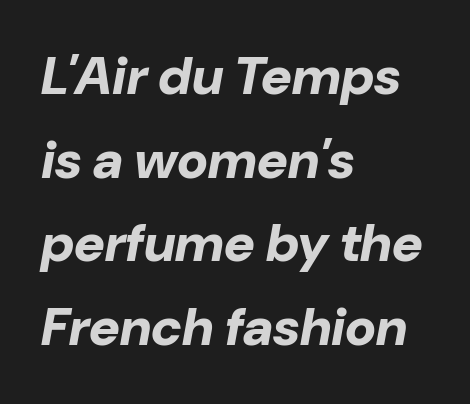
{"italic": "yes", "lean": "right", "slant_degrees": 10, "bold": "yes", "weight": "bold", "width": "normal", "stroke_contrast": "low", "x_height": "medium", "monospaced": "no", "underline": "no", "align": "left", "line_spacing": "normal", "line_spacing_ratio": 1.58, "letter_spacing": "normal", "letter_spacing_em": 0.0, "glyph_px": 53}
